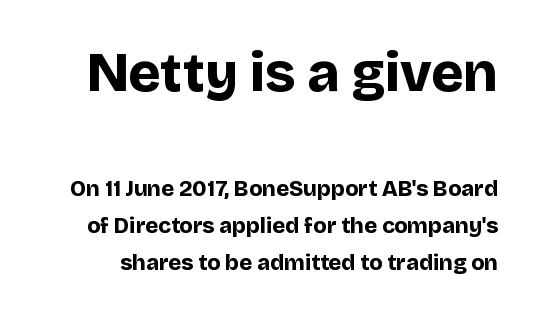
{"serif": "no", "italic": "no", "bold": "yes", "weight": "bold", "width": "normal", "stroke_contrast": "low", "x_height": "large", "monospaced": "no", "underline": "no", "line_spacing": "normal", "line_spacing_ratio": 1.68, "letter_spacing": "normal", "letter_spacing_em": 0.0, "larger_block": "first", "size_ratio": 2.5, "glyph_px": 55}
